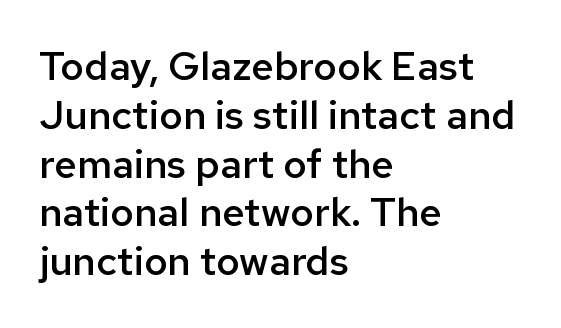
{"serif": "no", "italic": "no", "bold": "semi", "weight": "semibold", "width": "normal", "stroke_contrast": "low", "x_height": "medium", "monospaced": "no", "underline": "no", "align": "left", "line_spacing_ratio": 1.22, "letter_spacing": "normal", "letter_spacing_em": 0.0, "glyph_px": 40}
